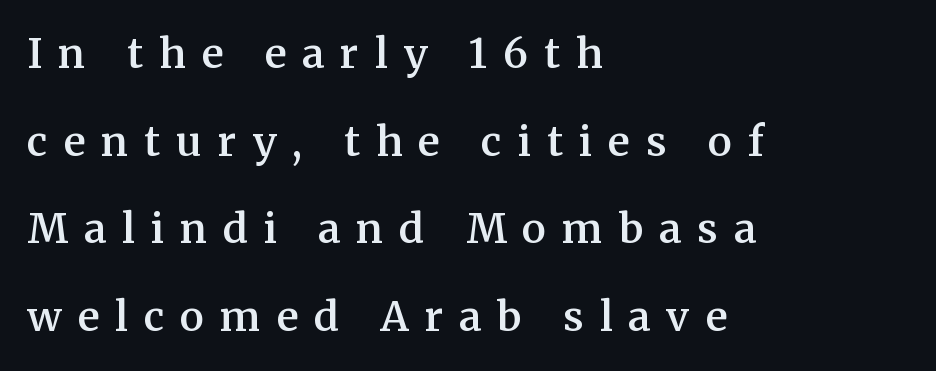
{"serif": "yes", "italic": "no", "bold": "semi", "weight": "semibold", "width": "normal", "stroke_contrast": "medium", "x_height": "medium", "monospaced": "no", "underline": "no", "align": "left", "line_spacing": "loose", "line_spacing_ratio": 2.14, "letter_spacing": "wide", "letter_spacing_em": 0.39, "glyph_px": 41}
